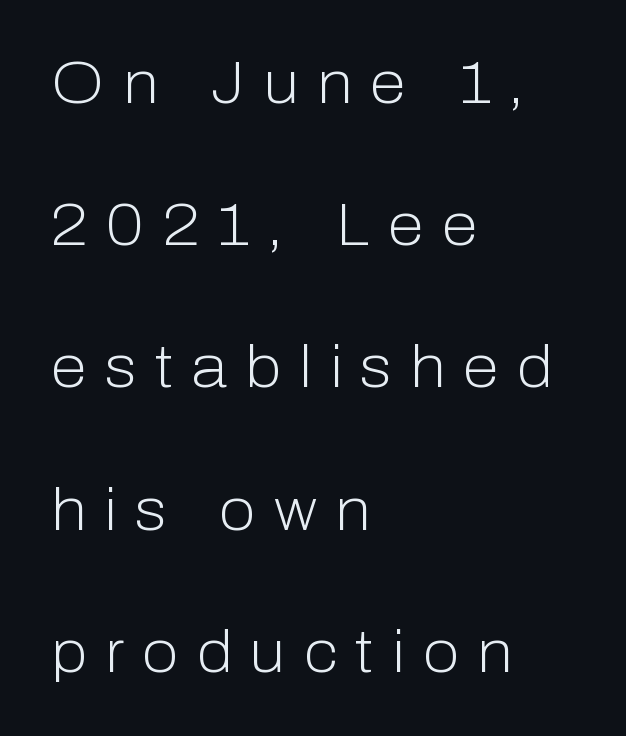
A typesetter would label this face a sans. No letter is thick-stroked: the sample isn't bold. Any mark beneath the type? The region is blank. A great deal of white space separates one row of letters from the next.
